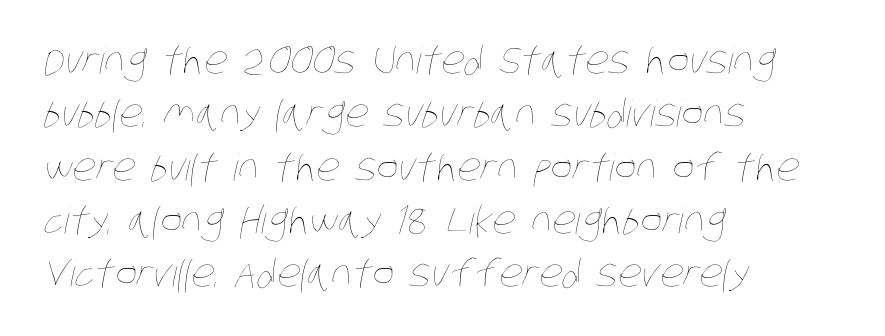
{"bold": "no", "weight": "thin", "width": "condensed", "stroke_contrast": "low", "x_height": "large", "monospaced": "no", "underline": "no", "align": "left", "line_spacing": "normal", "line_spacing_ratio": 1.44, "letter_spacing": "normal", "letter_spacing_em": 0.0, "glyph_px": 37}
